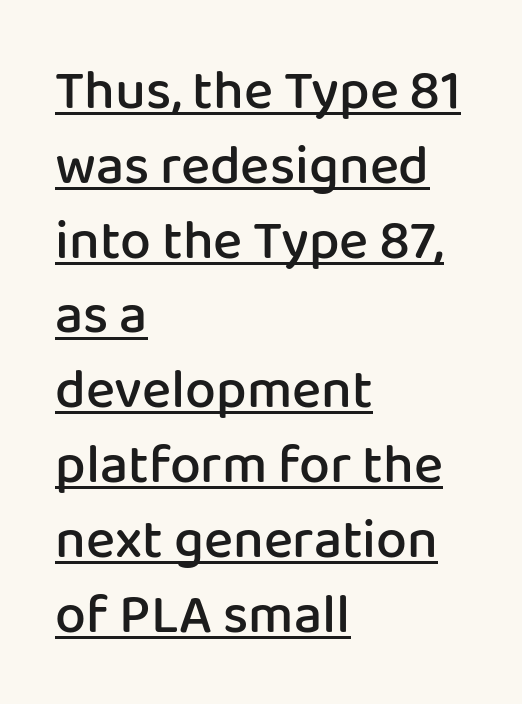
No feet cap the strokes, marking this as sans-serif type. The letters stand straight up with perfectly vertical stems. You could call the tracking neutral — neither tight nor loose. The sample's only ornament is a line tracing under the words. These lines carry some extra weight — a demibold, not a full bold.
